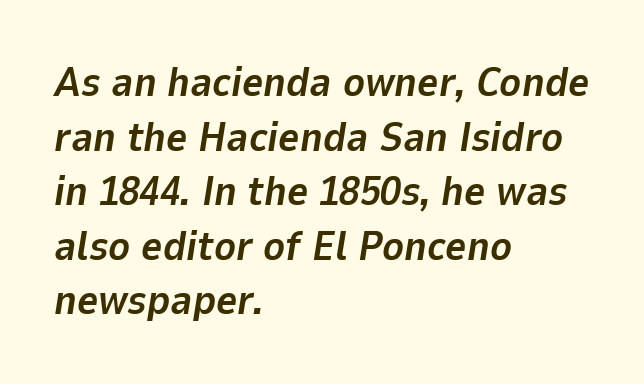
The image shows 41 px bold type, italic (leaning right); set left-aligned, normal line spacing (1.33x), normal letter spacing, not underlined; low stroke contrast and a medium x-height.
